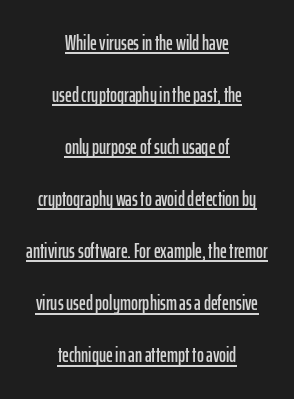
The image shows 21 px text type, upright; set centered, loose line spacing (2.48x), normal letter spacing, underlined.
